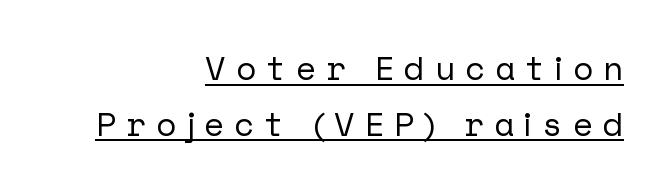
{"serif": "no", "italic": "no", "width": "normal", "stroke_contrast": "low", "x_height": "medium", "underline": "yes", "align": "right", "line_spacing": "normal", "line_spacing_ratio": 1.69, "letter_spacing": "wide", "letter_spacing_em": 0.32, "glyph_px": 33}
